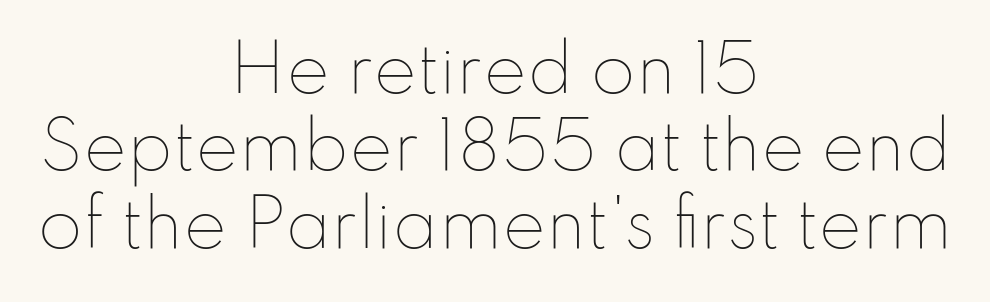
The image shows 65 px thin type, upright; set centered, line spacing 1.19x, normal letter spacing, not underlined; low stroke contrast and a small x-height.
